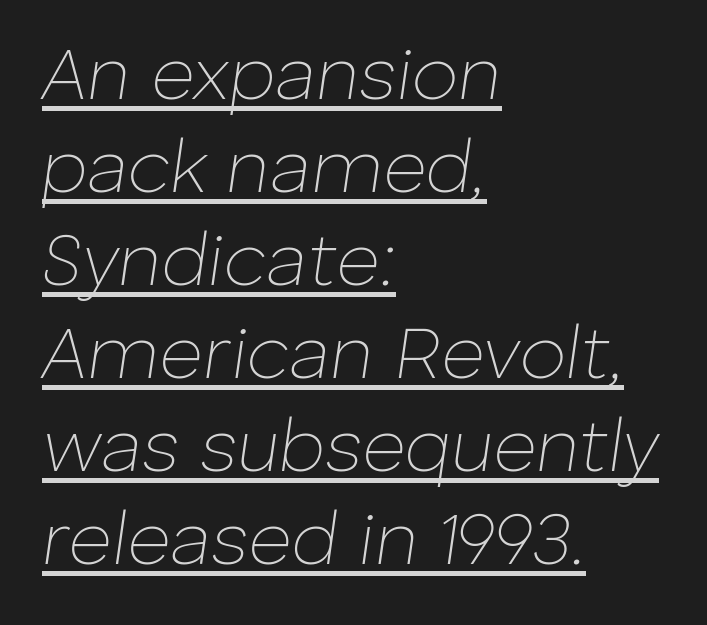
The image shows 75 px thin type, italic (leaning right); set left-aligned, line spacing 1.24x, normal letter spacing, underlined; low stroke contrast and a medium x-height.
